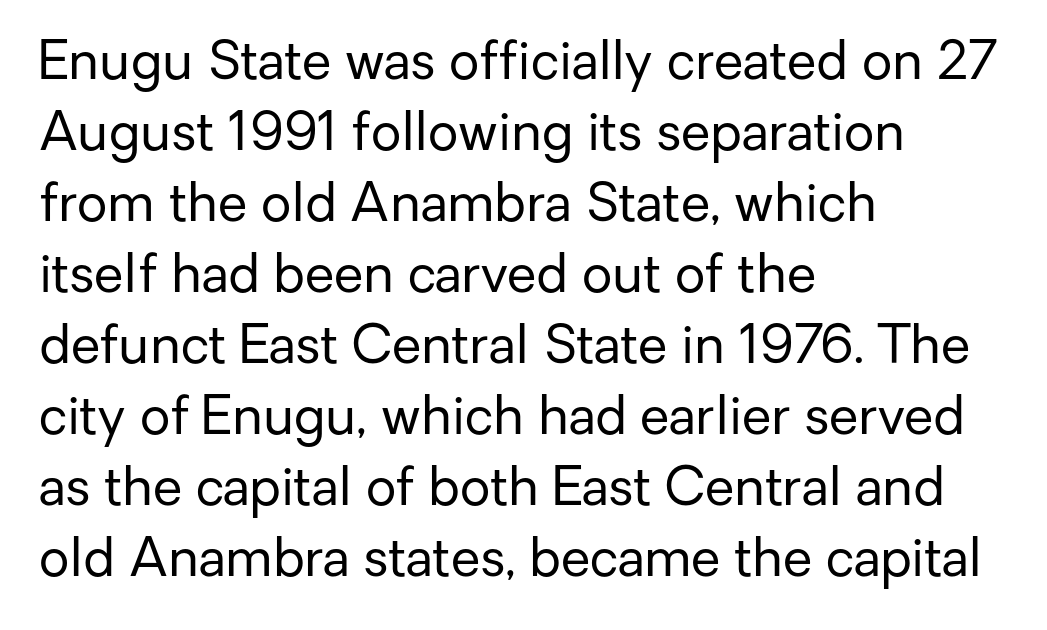
Is this a fixed-width face? No — the glyphs have proportional, varying widths. Nope, no serifs anywhere on these letters. The ragged edge is on the right, which tells us the setting is flush left. Each word holds together tightly as a unit, with standard inter-letter gaps.
